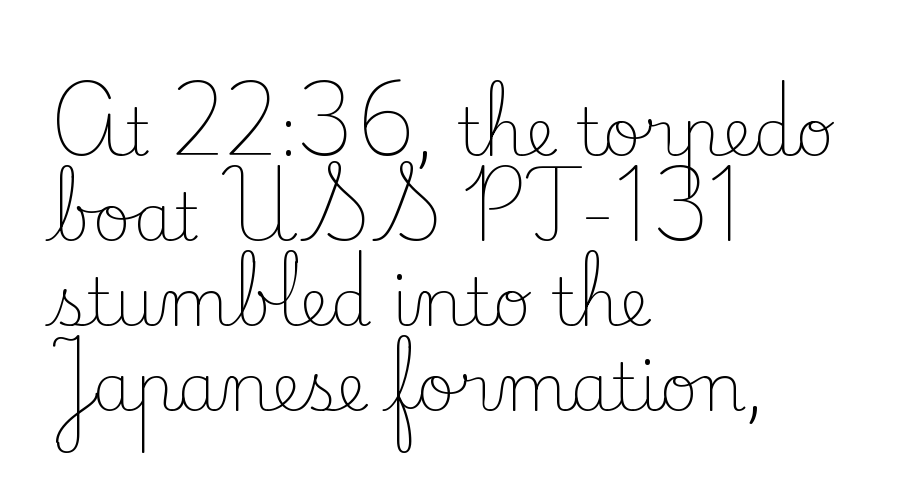
{"serif": "yes", "italic": "no", "bold": "no", "weight": "light", "width": "normal", "stroke_contrast": "low", "x_height": "small", "monospaced": "no", "underline": "no", "align": "left", "line_spacing": "normal", "line_spacing_ratio": 1.29, "letter_spacing": "normal", "letter_spacing_em": 0.0, "glyph_px": 66}
